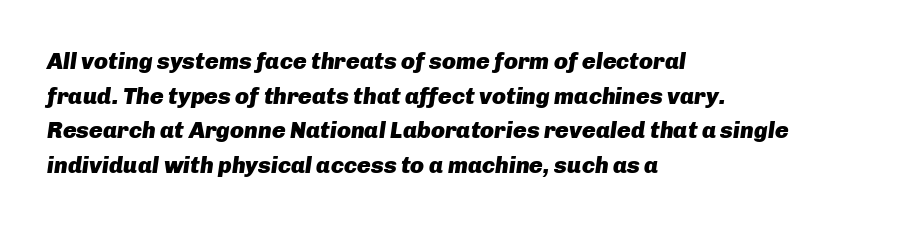
The image shows 23 px bold type, italic (leaning right); set left-aligned, normal line spacing (1.51x), normal letter spacing, not underlined.
